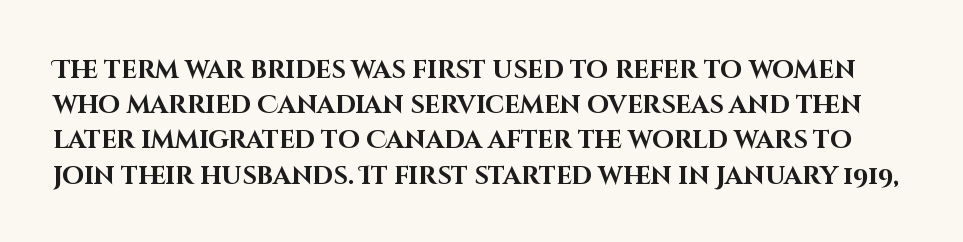
The image shows 25 px bold type, upright; set normal line spacing (1.41x), normal letter spacing, not underlined.
